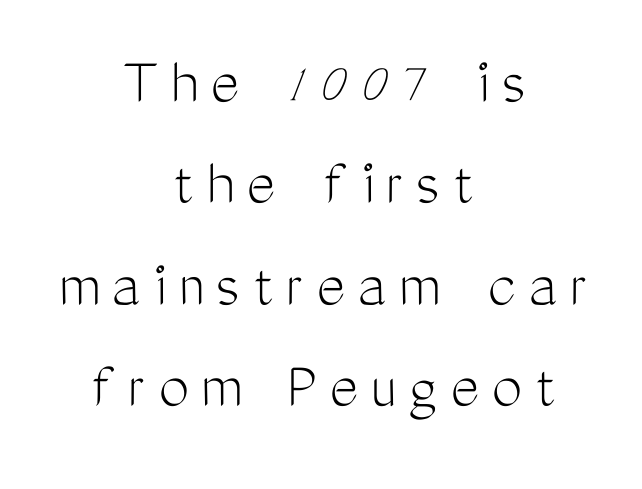
The image shows 68 px light, condensed sans-serif type, upright; set centered, normal line spacing (1.49x), not underlined; medium stroke contrast and a medium x-height.
